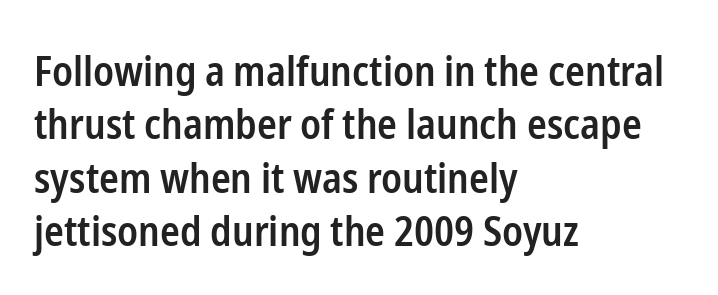
The image shows 41 px semibold, condensed sans-serif type, upright; set left-aligned, normal line spacing (1.3x), normal letter spacing, not underlined; low stroke contrast and a medium x-height.
